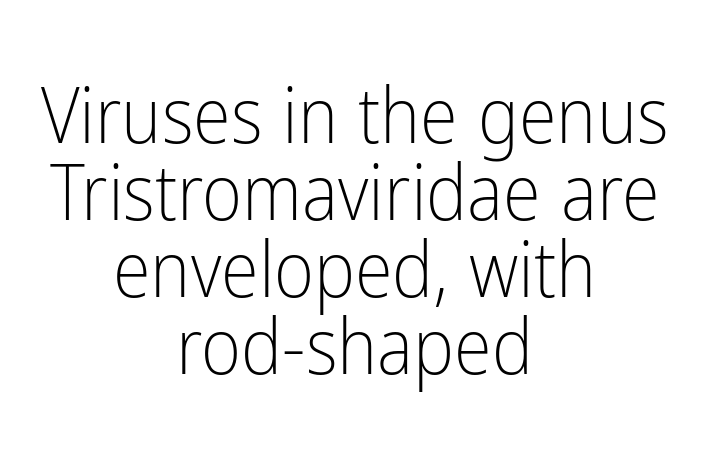
{"serif": "no", "italic": "no", "bold": "no", "weight": "light", "width": "condensed", "stroke_contrast": "low", "x_height": "medium", "monospaced": "no", "underline": "no", "align": "center", "line_spacing": "tight", "line_spacing_ratio": 1.0, "letter_spacing": "normal", "letter_spacing_em": 0.0, "glyph_px": 77}
